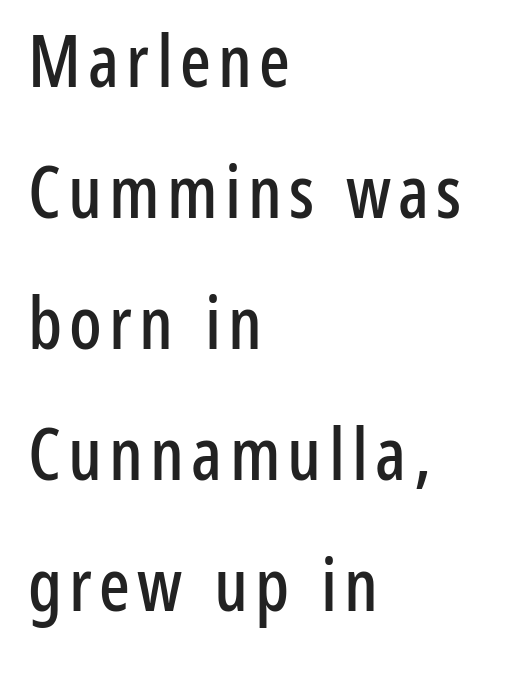
{"serif": "no", "italic": "no", "width": "condensed", "stroke_contrast": "low", "x_height": "medium", "monospaced": "no", "underline": "no", "align": "left", "line_spacing_ratio": 1.82, "glyph_px": 72}
